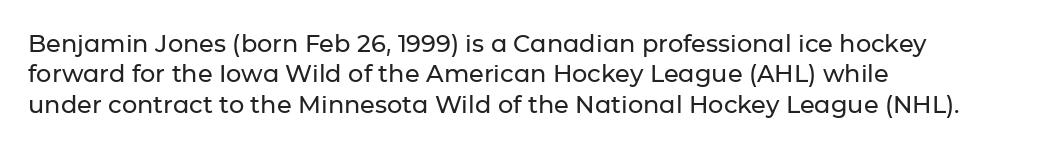
Q: Is the text italic (slanted)? A: No, it is upright.
Q: Is the text underlined? A: No.
Q: How is the paragraph aligned? A: Left-aligned.
Q: Is the spacing between letters normal or unusually wide? A: Normal.
Q: Is the spacing between lines tight, normal or loose? A: Normal.
